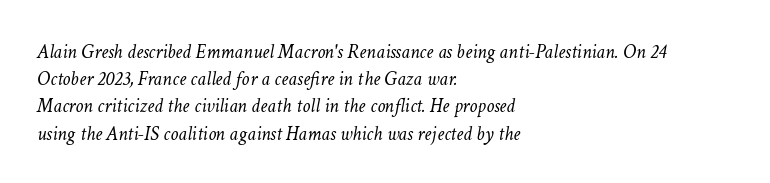
Q: Is the text bold? A: No.
Q: Is the text italic (slanted)? A: Yes, it leans right by about 11 degrees.
Q: Is the text underlined? A: No.
Q: How is the paragraph aligned? A: Left-aligned.
Q: Is the spacing between letters normal or unusually wide? A: Normal.
Q: Is the spacing between lines tight, normal or loose? A: Normal.
